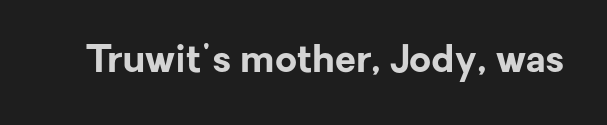
Q: Is the text bold? A: Yes.
Q: Is the text italic (slanted)? A: No, it is upright.
Q: Is the typeface a serif or a sans-serif typeface? A: Sans-serif.
Q: Is the text underlined? A: No.
Q: Is the spacing between letters normal or unusually wide? A: Normal.
Q: Width (condensed, normal, or wide)? A: Normal.
Q: Stroke contrast? A: Low.
Q: x-height? A: Medium.
Q: Monospaced? A: No.
